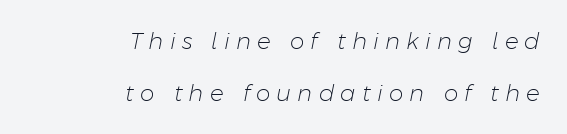
The zone under the glyphs is completely vacant. This block would shrink considerably if given ordinary leading; it's expanded now. The lettering tilts uniformly, giving the passage an italic look. The lines are quadded right. No extra ink here — the face is not bold. Someone cranked the tracking dial way up on this one.
